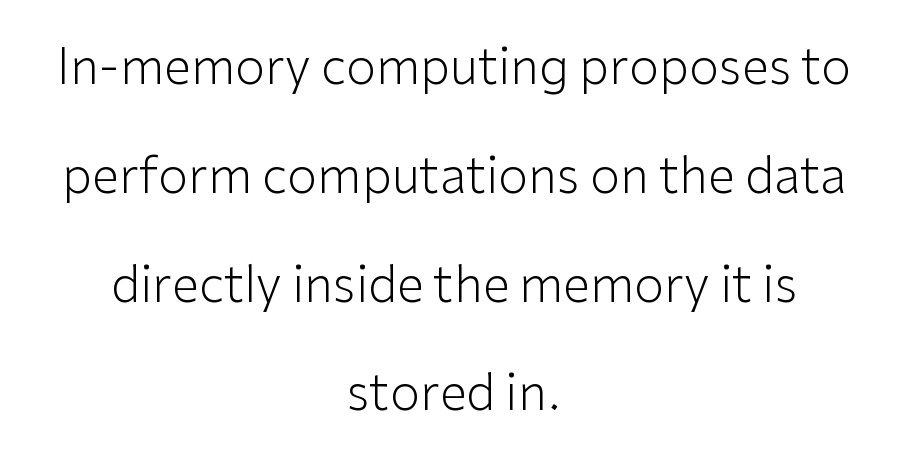
The image shows 49 px light sans-serif type, upright; set centered, loose line spacing (2.22x), normal letter spacing, not underlined; low stroke contrast and a medium x-height.
